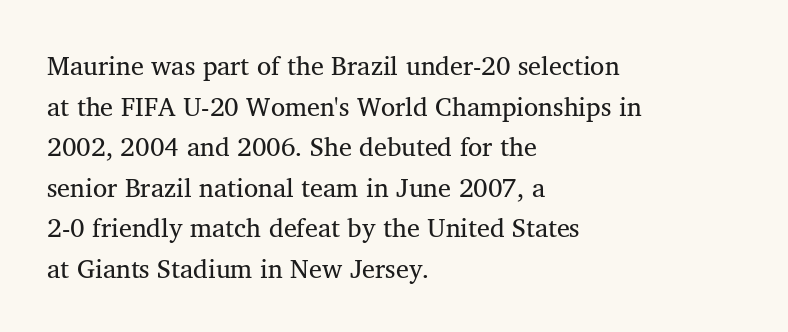
The zone under the glyphs is completely vacant. Letters have the restrained weight of plain body copy at most. Line beginnings align vertically; line endings do not. The gaps between neighbouring characters are ordinary and unremarkable.
